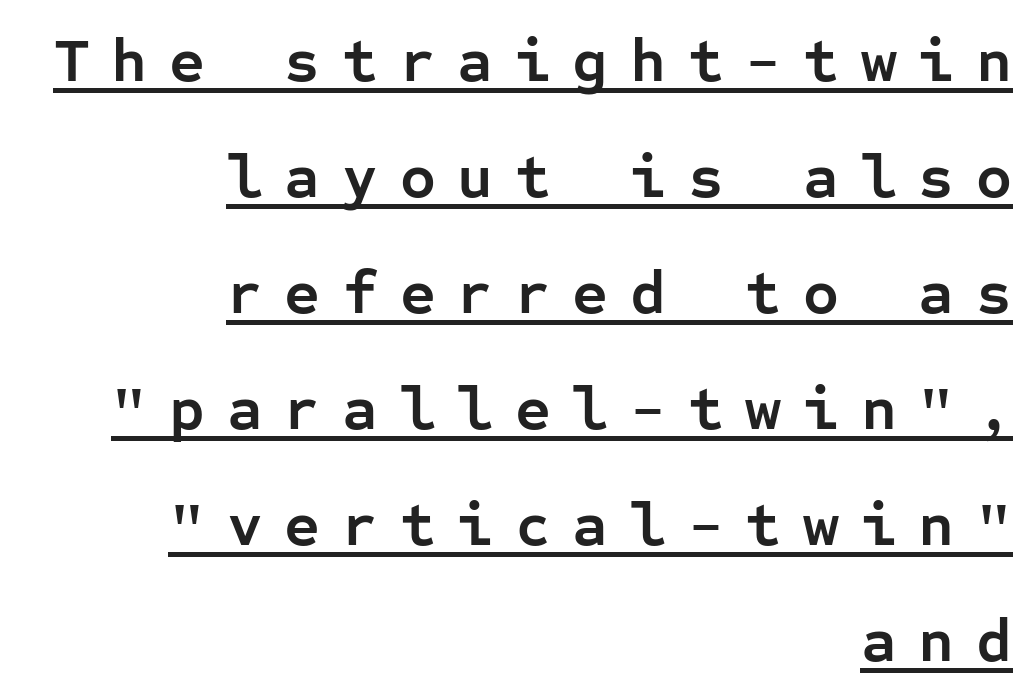
The image shows 62 px semibold sans-serif type, upright, monospaced; set right-aligned, line spacing 1.87x, unusually wide letter spacing (+0.35 em), underlined; low stroke contrast and a medium x-height.
